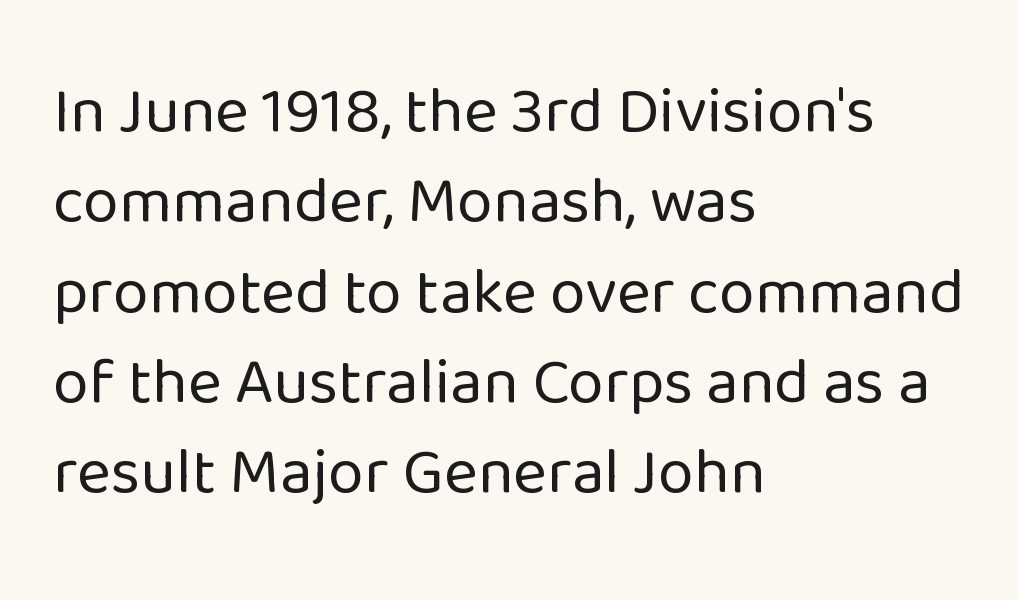
{"serif": "no", "italic": "no", "bold": "no", "weight": "regular", "width": "normal", "stroke_contrast": "low", "x_height": "medium", "monospaced": "no", "underline": "no", "align": "left", "line_spacing": "normal", "line_spacing_ratio": 1.39, "letter_spacing": "normal", "letter_spacing_em": 0.0, "glyph_px": 65}
